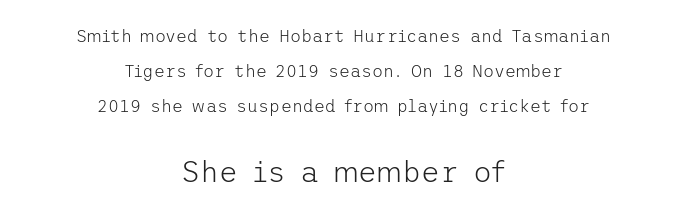
{"serif": "no", "italic": "no", "bold": "no", "weight": "light", "width": "normal", "stroke_contrast": "low", "x_height": "medium", "underline": "no", "align": "center", "line_spacing": "loose", "line_spacing_ratio": 2.07, "letter_spacing": "normal", "letter_spacing_em": 0.0, "larger_block": "second", "size_ratio": 1.71, "glyph_px": 29}
